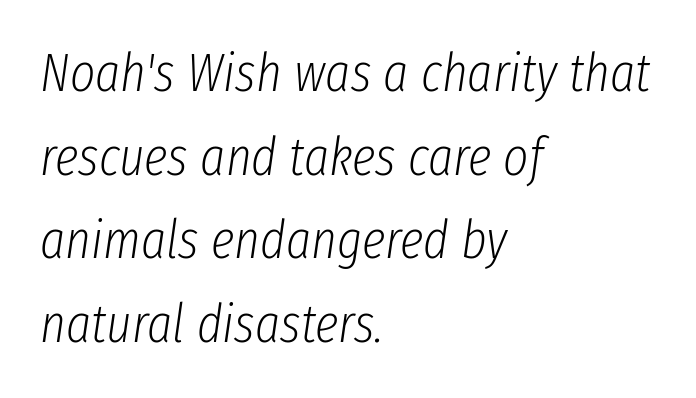
Q: Is the text bold? A: No.
Q: Is the text italic (slanted)? A: Yes, it leans right by about 8 degrees.
Q: Is the text underlined? A: No.
Q: How is the paragraph aligned? A: Left-aligned.
Q: Is the spacing between letters normal or unusually wide? A: Normal.
Q: Is the spacing between lines tight, normal or loose? A: Normal.
Q: Width (condensed, normal, or wide)? A: Condensed.
Q: Stroke contrast? A: Low.
Q: x-height? A: Medium.
Q: Monospaced? A: No.
